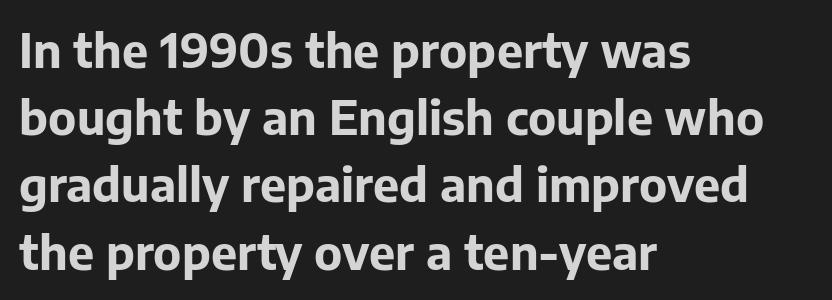
Each new line begins a customary step beneath the previous one. The typeface chosen for these lines omits serifs. Default kerning and tracking; the words read as compact shapes. The strip under each line holds only bare page. The text block is weighted toward the left margin, trailing off unevenly rightward.
